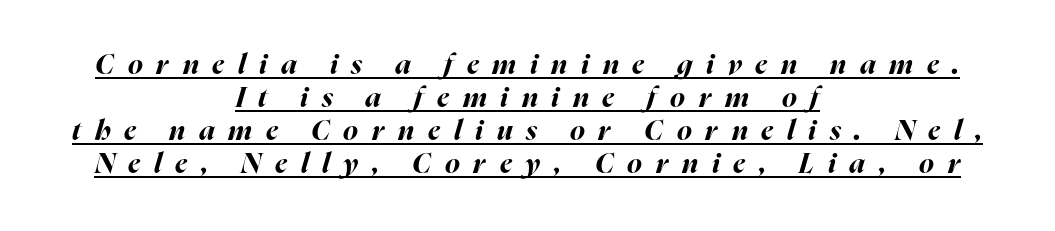
{"italic": "yes", "lean": "right", "slant_degrees": 16, "bold": "yes", "weight": "bold", "width": "normal", "stroke_contrast": "high", "x_height": "medium", "monospaced": "no", "underline": "yes", "align": "center", "line_spacing_ratio": 1.18, "letter_spacing": "wide", "letter_spacing_em": 0.49, "glyph_px": 28}
